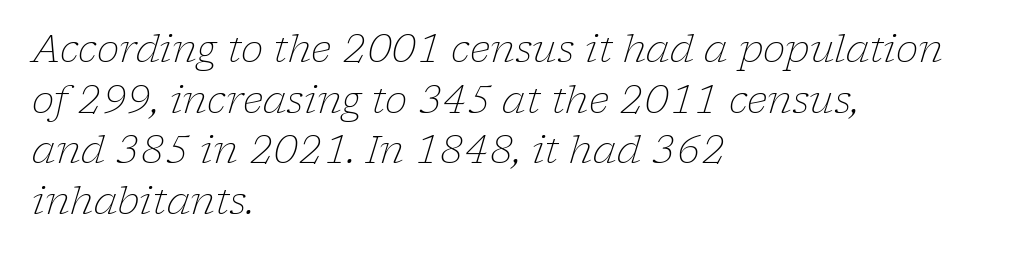
The image shows 38 px light serif type, italic (leaning right); set left-aligned, normal line spacing (1.33x), normal letter spacing, not underlined; low stroke contrast and a medium x-height.
